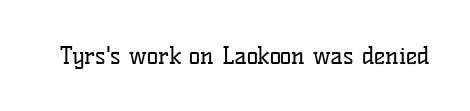
{"italic": "no", "bold": "no", "underline": "no", "letter_spacing": "normal", "letter_spacing_em": 0.0, "glyph_px": 24}
